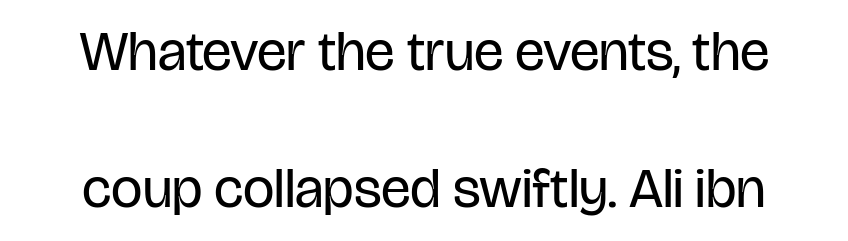
Q: Is the text bold? A: No.
Q: Is the text italic (slanted)? A: No, it is upright.
Q: Is the typeface a serif or a sans-serif typeface? A: Sans-serif.
Q: Is the text underlined? A: No.
Q: How is the paragraph aligned? A: Centered.
Q: Is the spacing between letters normal or unusually wide? A: Normal.
Q: Is the spacing between lines tight, normal or loose? A: Loose.
Q: Width (condensed, normal, or wide)? A: Condensed.
Q: Stroke contrast? A: Low.
Q: x-height? A: Large.
Q: Monospaced? A: No.
